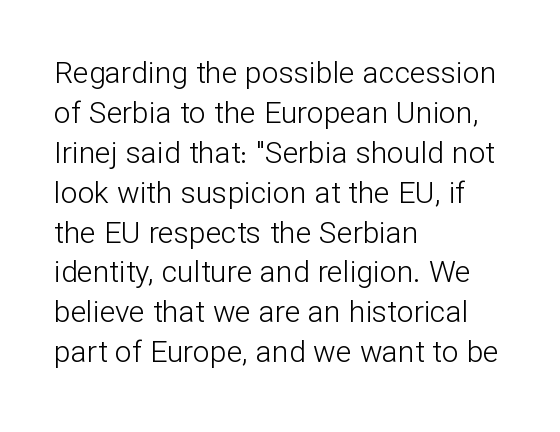
Q: Is the text bold? A: No.
Q: Is the text italic (slanted)? A: No, it is upright.
Q: Is the typeface a serif or a sans-serif typeface? A: Sans-serif.
Q: Is the text underlined? A: No.
Q: How is the paragraph aligned? A: Left-aligned.
Q: Is the spacing between letters normal or unusually wide? A: Normal.
Q: Is the spacing between lines tight, normal or loose? A: Normal.
Q: Width (condensed, normal, or wide)? A: Normal.
Q: Stroke contrast? A: Low.
Q: x-height? A: Medium.
Q: Monospaced? A: No.
